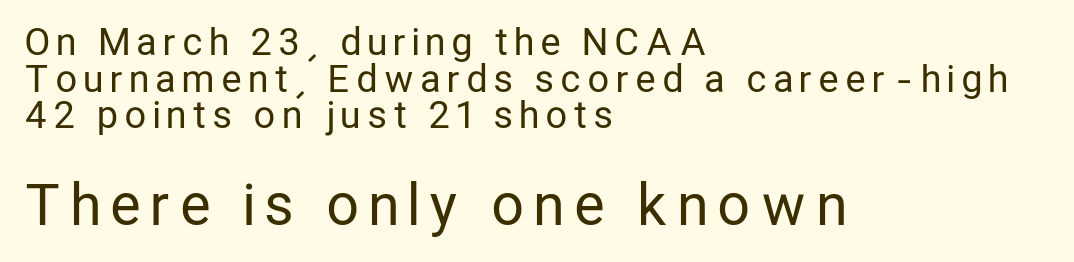
These lines are rendered in a variable-pitch font. Visually, the bottom section dominates because its glyphs are scaled up. Stems here are at most as thick as an everyday book face. Rule under the text: the space is simply empty.
